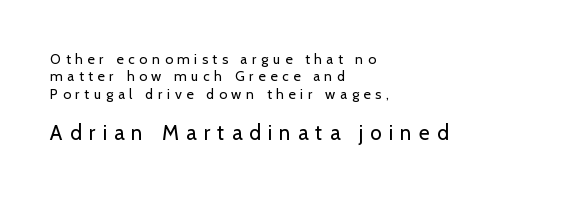
Q: Is the text bold? A: No.
Q: Is the text italic (slanted)? A: No, it is upright.
Q: Is the text underlined? A: No.
Q: How is the paragraph aligned? A: Left-aligned.
Q: Is the spacing between letters normal or unusually wide? A: Unusually wide.
Q: Is the spacing between lines tight, normal or loose? A: Normal.
Q: Which block of text is set in a larger size, the first (top) or the second (bottom)? A: The second (bottom) one.
